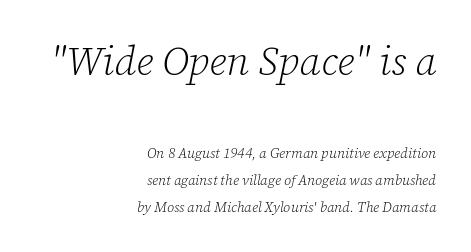
{"serif": "yes", "italic": "yes", "lean": "right", "slant_degrees": 12, "bold": "no", "weight": "light", "width": "normal", "stroke_contrast": "low", "x_height": "medium", "monospaced": "no", "underline": "no", "align": "right", "line_spacing": "loose", "line_spacing_ratio": 1.92, "letter_spacing": "normal", "letter_spacing_em": 0.0, "larger_block": "first", "size_ratio": 2.86, "glyph_px": 40}
